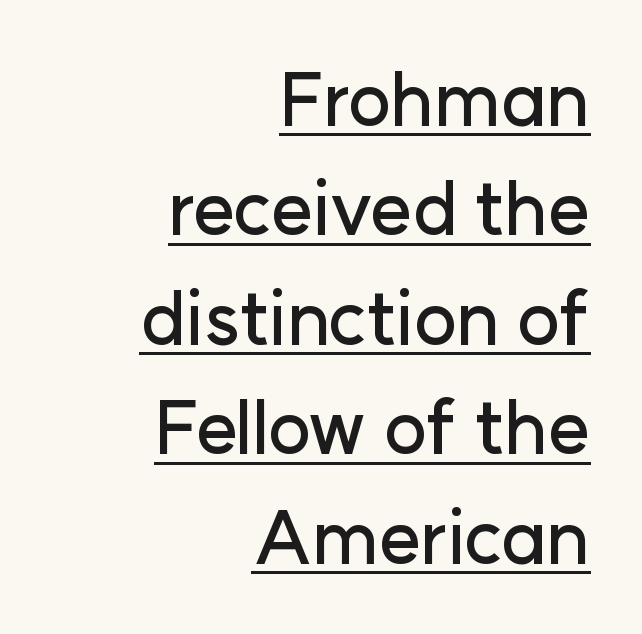
Q: Is the text italic (slanted)? A: No, it is upright.
Q: Is the typeface a serif or a sans-serif typeface? A: Sans-serif.
Q: Is the text underlined? A: Yes.
Q: How is the paragraph aligned? A: Right-aligned.
Q: Is the spacing between letters normal or unusually wide? A: Normal.
Q: Is the spacing between lines tight, normal or loose? A: Normal.
Q: Width (condensed, normal, or wide)? A: Normal.
Q: Stroke contrast? A: Low.
Q: x-height? A: Medium.
Q: Monospaced? A: No.
